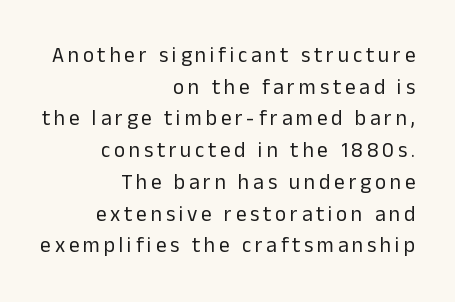
The image shows 21 px text type, upright; set right-aligned, normal line spacing (1.51x), not underlined.
